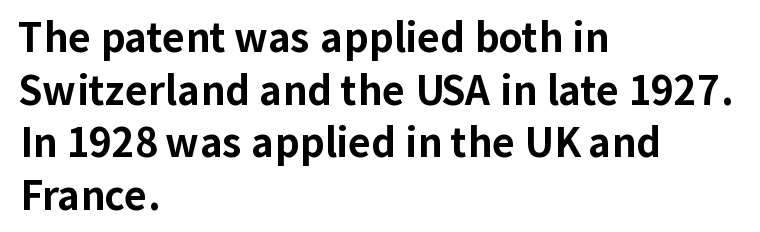
Unmarked baselines from the first word to the last. Notice how descenders clear the ascenders below comfortably — that's standard leading. A classic flush-left, rag-right setting is used for this passage. Nobody touched the tracking dial on this one. Look at the bottom of the vertical strokes: they stop flat, with no serifs. A roman cut, with each character standing at attention.
